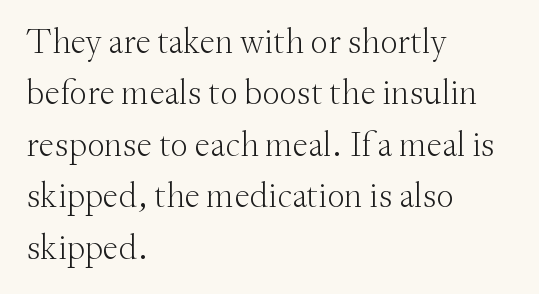
The image shows 35 px light serif type, upright; set left-aligned, normal line spacing (1.47x), normal letter spacing, not underlined; medium stroke contrast and a small x-height.
